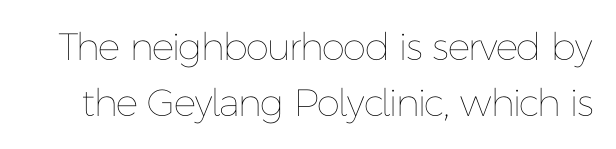
Q: Is the text bold? A: No.
Q: Is the text italic (slanted)? A: No, it is upright.
Q: Is the text underlined? A: No.
Q: Is the spacing between letters normal or unusually wide? A: Normal.
Q: Is the spacing between lines tight, normal or loose? A: Normal.
Q: Width (condensed, normal, or wide)? A: Normal.
Q: Stroke contrast? A: Low.
Q: x-height? A: Medium.
Q: Monospaced? A: No.
